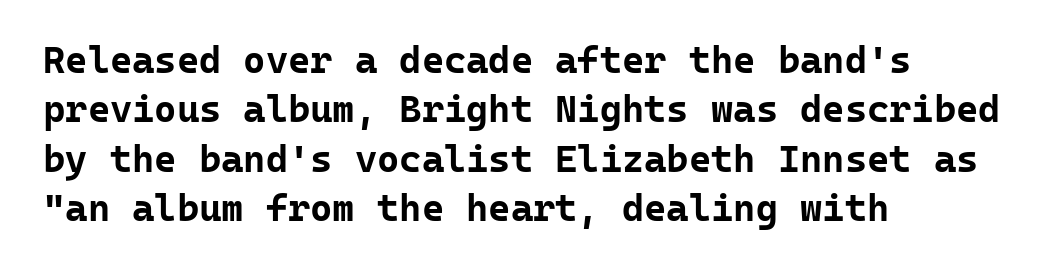
{"serif": "no", "italic": "no", "bold": "yes", "weight": "bold", "width": "normal", "stroke_contrast": "low", "x_height": "medium", "monospaced": "yes", "underline": "no", "align": "left", "line_spacing": "normal", "line_spacing_ratio": 1.3, "letter_spacing": "normal", "letter_spacing_em": 0.0, "glyph_px": 38}
